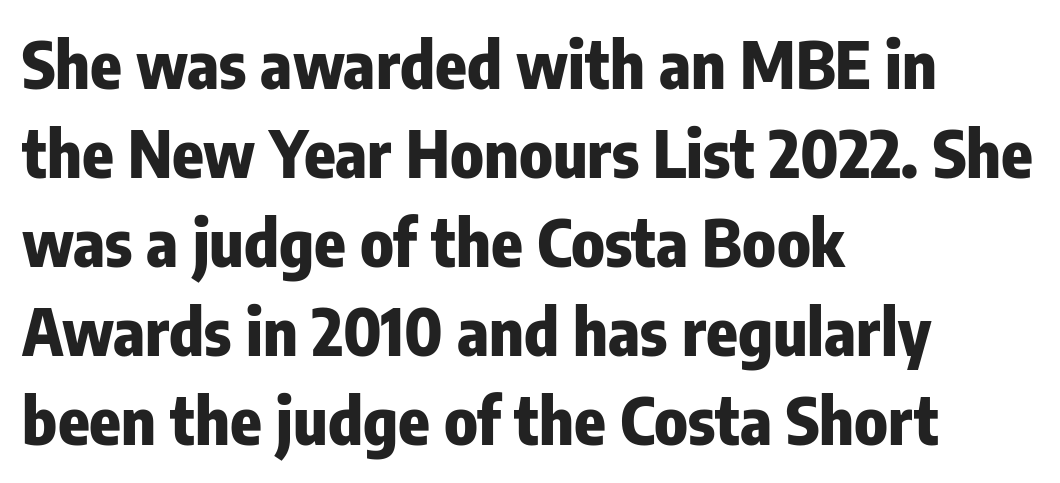
Q: Is the text bold? A: Yes.
Q: Is the text italic (slanted)? A: No, it is upright.
Q: Is the typeface a serif or a sans-serif typeface? A: Sans-serif.
Q: Is the text underlined? A: No.
Q: How is the paragraph aligned? A: Left-aligned.
Q: Is the spacing between letters normal or unusually wide? A: Normal.
Q: Is the spacing between lines tight, normal or loose? A: Normal.
Q: Width (condensed, normal, or wide)? A: Condensed.
Q: Stroke contrast? A: Low.
Q: x-height? A: Medium.
Q: Monospaced? A: No.
